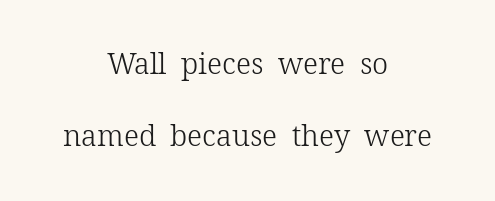
Q: Is the text bold? A: No.
Q: Is the text italic (slanted)? A: No, it is upright.
Q: Is the typeface a serif or a sans-serif typeface? A: Serif.
Q: Is the text underlined? A: No.
Q: How is the paragraph aligned? A: Centered.
Q: Is the spacing between letters normal or unusually wide? A: Normal.
Q: Is the spacing between lines tight, normal or loose? A: Loose.
Q: Width (condensed, normal, or wide)? A: Normal.
Q: Stroke contrast? A: Low.
Q: x-height? A: Medium.
Q: Monospaced? A: No.
